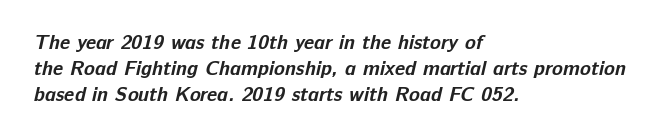
This block has exactly the height ordinary leading produces. As a designer I'd log this as weight 700, bold. The line texture is even and compact thanks to regular tracking. Layout note: lines flush left. The area under the type is left untouched.
